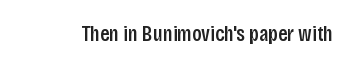
{"italic": "no", "bold": "semi", "underline": "no", "letter_spacing": "normal", "letter_spacing_em": 0.0, "glyph_px": 22}
